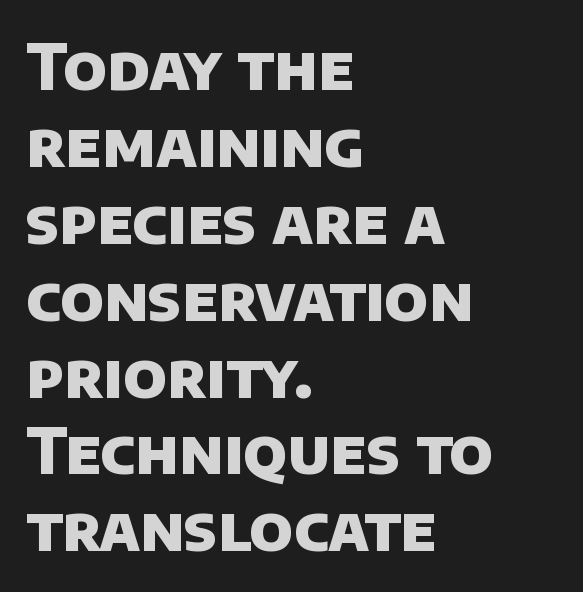
{"serif": "no", "bold": "yes", "weight": "heavy", "width": "normal", "stroke_contrast": "low", "x_height": "large", "monospaced": "no", "underline": "no", "align": "left", "line_spacing_ratio": 1.24, "letter_spacing": "normal", "letter_spacing_em": 0.0, "glyph_px": 62}
